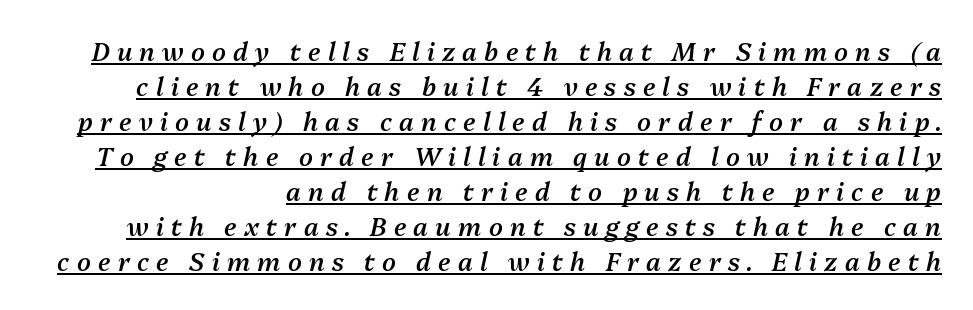
Q: Is the text bold? A: Semi-bold.
Q: Is the text italic (slanted)? A: Yes, it leans right by about 13 degrees.
Q: Is the text underlined? A: Yes.
Q: Is the spacing between letters normal or unusually wide? A: Unusually wide.
Q: Is the spacing between lines tight, normal or loose? A: Normal.
